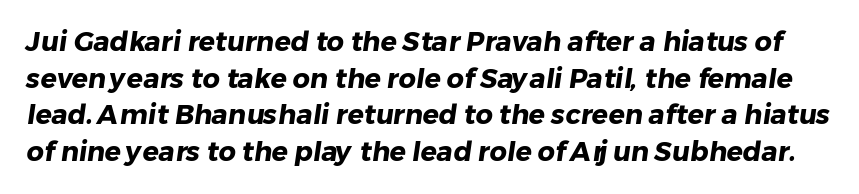
Vertically, the passage feels balanced, rows spaced as you'd expect. The passage shown has conventional tracking throughout. Students, this is bold: see how much ink each stroke carries. The foot of each line stays bare and open.
